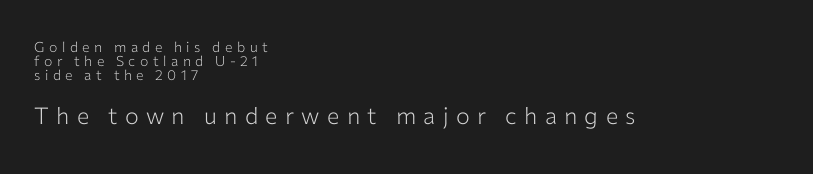
The image shows 23 px text type, upright; set left-aligned, tight line spacing (0.99x), unusually wide letter spacing (+0.32 em), not underlined; the second (bottom) block is 1.64x larger.
